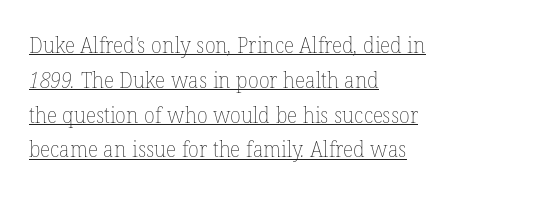
The image shows 22 px text type; set left-aligned, normal line spacing (1.58x), normal letter spacing, underlined.
